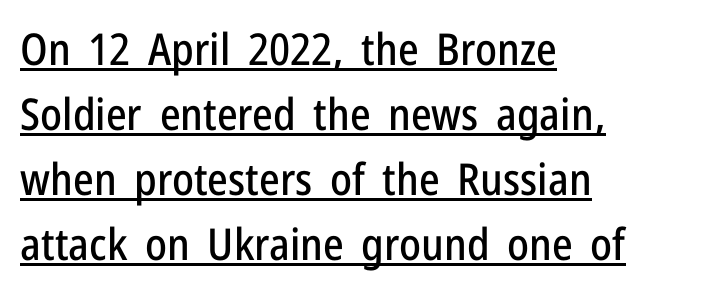
{"serif": "no", "italic": "no", "width": "condensed", "stroke_contrast": "low", "x_height": "medium", "monospaced": "no", "underline": "yes", "align": "left", "line_spacing": "normal", "line_spacing_ratio": 1.48, "letter_spacing": "normal", "letter_spacing_em": 0.0, "glyph_px": 44}
